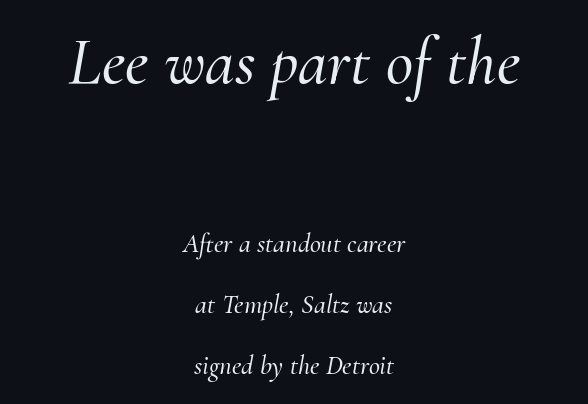
{"serif": "yes", "italic": "yes", "lean": "right", "slant_degrees": 10, "width": "normal", "stroke_contrast": "medium", "x_height": "small", "monospaced": "no", "underline": "no", "align": "center", "line_spacing": "loose", "line_spacing_ratio": 2.27, "letter_spacing": "normal", "letter_spacing_em": 0.0, "larger_block": "first", "size_ratio": 2.48, "glyph_px": 67}
